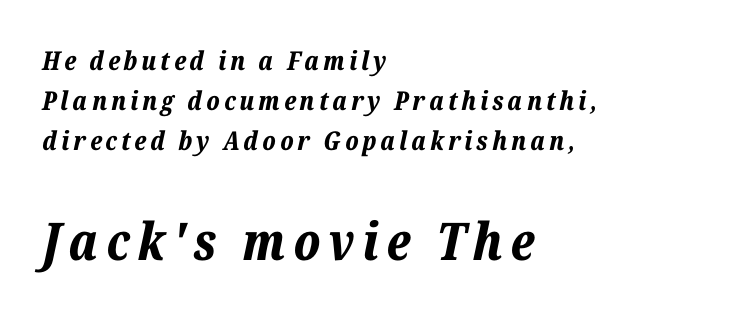
Q: Is the text bold? A: Yes.
Q: Is the text italic (slanted)? A: Yes, it leans right by about 12 degrees.
Q: Is the text underlined? A: No.
Q: How is the paragraph aligned? A: Left-aligned.
Q: Is the spacing between lines tight, normal or loose? A: Normal.
Q: Which block of text is set in a larger size, the first (top) or the second (bottom)? A: The second (bottom) one.
Q: Width (condensed, normal, or wide)? A: Normal.
Q: Stroke contrast? A: Low.
Q: x-height? A: Medium.
Q: Monospaced? A: No.
